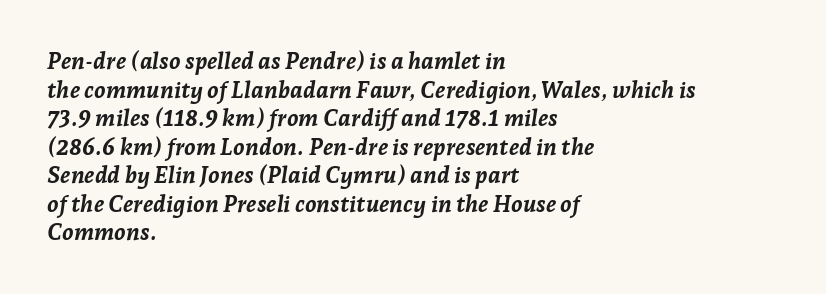
The image shows 23 px bold type, italic (leaning right); set left-aligned, line spacing 1.24x, normal letter spacing, not underlined.
